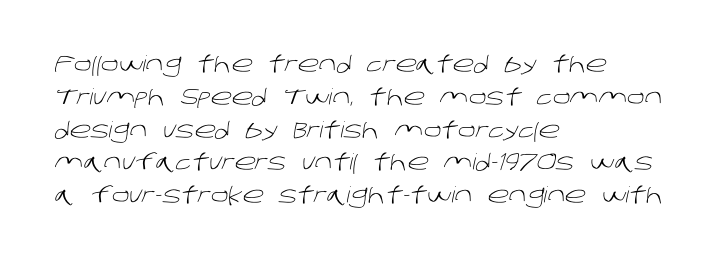
The space directly below the letters is spotless. Horizontal alignment here is leftward, the default for most running prose. This sample keeps an unexceptional amount of space between lines. Compared with typical body copy, the letter spacing here is the same. No extra ink here — the face is not bold.
